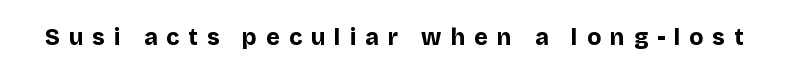
{"italic": "no", "bold": "yes", "underline": "no", "letter_spacing": "wide", "letter_spacing_em": 0.39, "glyph_px": 23}
